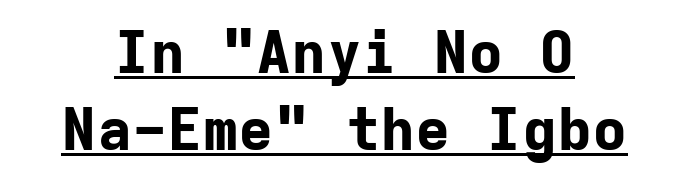
Q: Is the text bold? A: Yes.
Q: Is the text italic (slanted)? A: No, it is upright.
Q: Is the typeface a serif or a sans-serif typeface? A: Sans-serif.
Q: Is the text underlined? A: Yes.
Q: How is the paragraph aligned? A: Centered.
Q: Is the spacing between letters normal or unusually wide? A: Normal.
Q: Is the spacing between lines tight, normal or loose? A: Normal.
Q: Width (condensed, normal, or wide)? A: Normal.
Q: Stroke contrast? A: Low.
Q: x-height? A: Medium.
Q: Monospaced? A: Yes.
